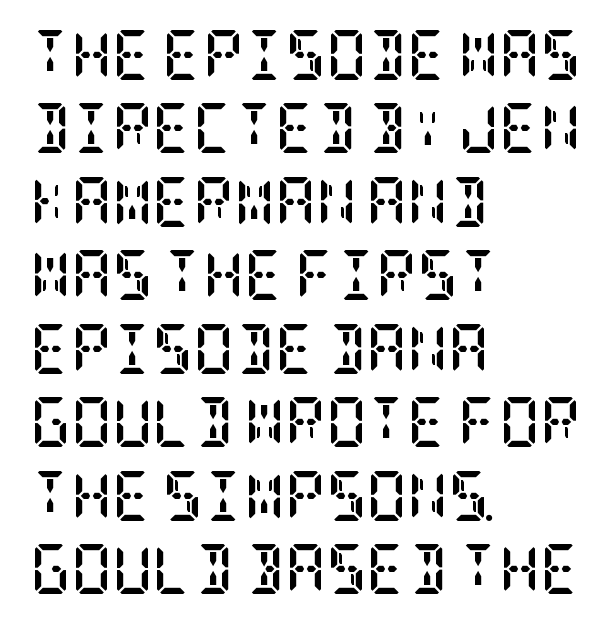
The lines sit at an ordinary, default distance from one another. This sample uses plain, unmodified letter spacing. Is the type bold? Yes — the strokes are clearly thick and heavy. Notice how the stems are strictly vertical — no italics here. The lines are quadded left. Small tapered or slab feet sit at the stroke ends, so this counts as serif.
